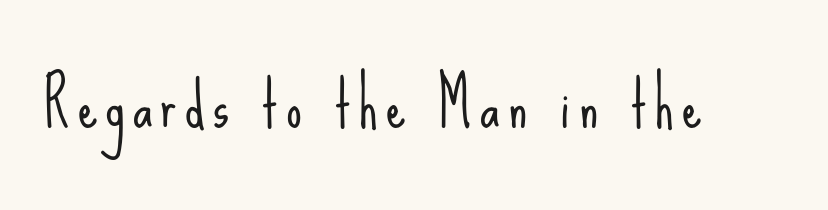
{"serif": "no", "italic": "no", "bold": "no", "weight": "light", "width": "condensed", "stroke_contrast": "low", "x_height": "small", "monospaced": "no", "underline": "no", "glyph_px": 62}
